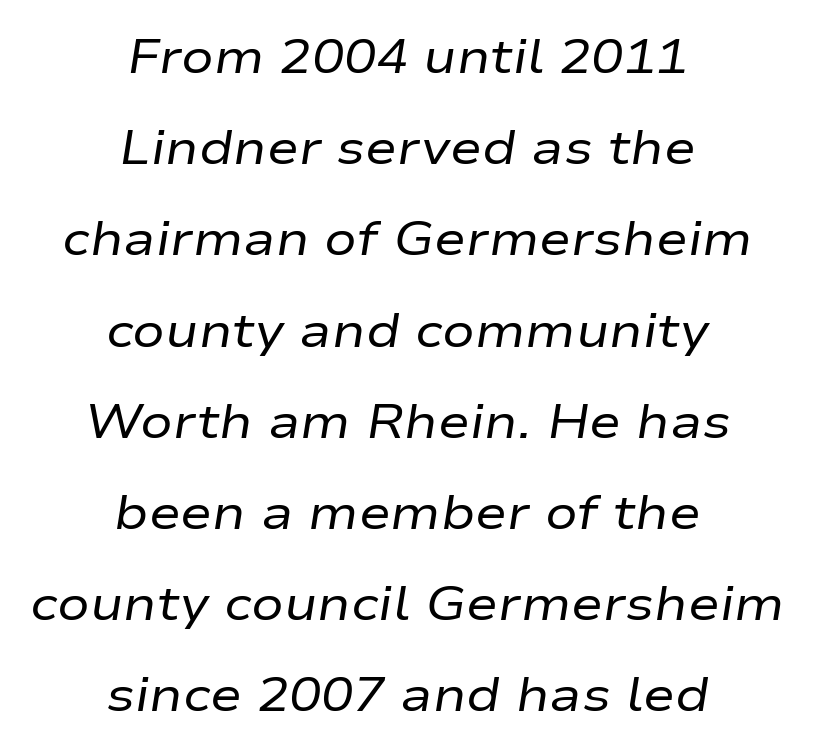
Is this a fixed-width face? No — the glyphs have proportional, varying widths. Typeset on center — no edge is straight. Nothing heavy about these letters — not bold at all. Interline gaps are noticeably wide in this sample. Does the lettering tilt? It does — this is italic.
